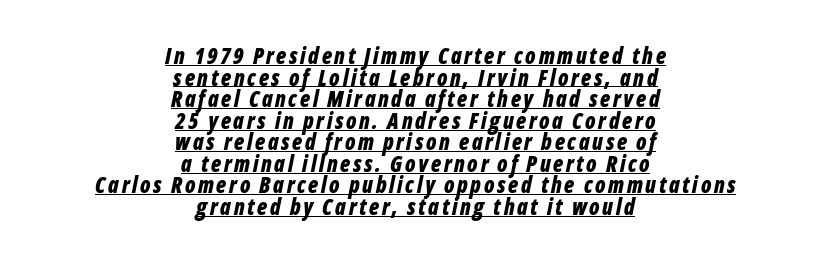
Q: Is the text bold? A: Yes.
Q: Is the text italic (slanted)? A: Yes, it leans right by about 12 degrees.
Q: Is the text underlined? A: Yes.
Q: How is the paragraph aligned? A: Centered.
Q: Is the spacing between lines tight, normal or loose? A: Tight.
